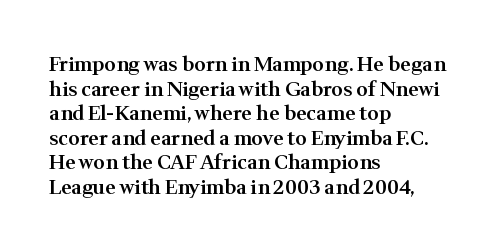
{"italic": "no", "bold": "semi", "underline": "no", "align": "left", "line_spacing_ratio": 1.23, "letter_spacing": "normal", "letter_spacing_em": 0.0, "glyph_px": 20}
